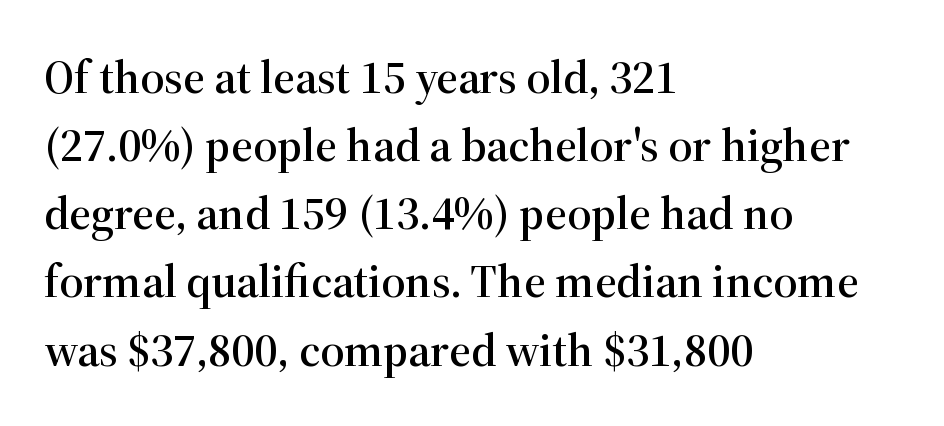
If you drew a line through each stem, it would be perfectly vertical. The passage shown stacks its lines at a standard gap. Each line starts at the same left margin while the right side varies. Note: serifs present on the glyphs.
